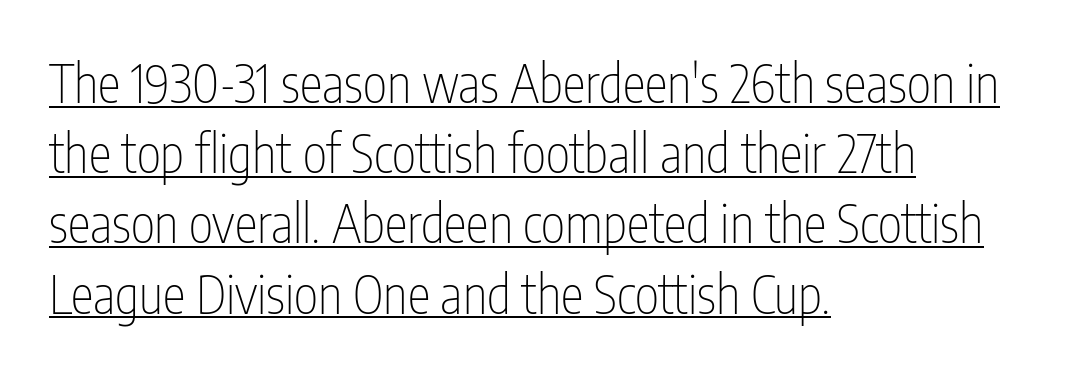
{"serif": "no", "italic": "no", "bold": "no", "weight": "thin", "width": "condensed", "stroke_contrast": "low", "x_height": "medium", "monospaced": "no", "underline": "yes", "align": "left", "line_spacing": "normal", "line_spacing_ratio": 1.35, "letter_spacing": "normal", "letter_spacing_em": 0.0, "glyph_px": 52}
